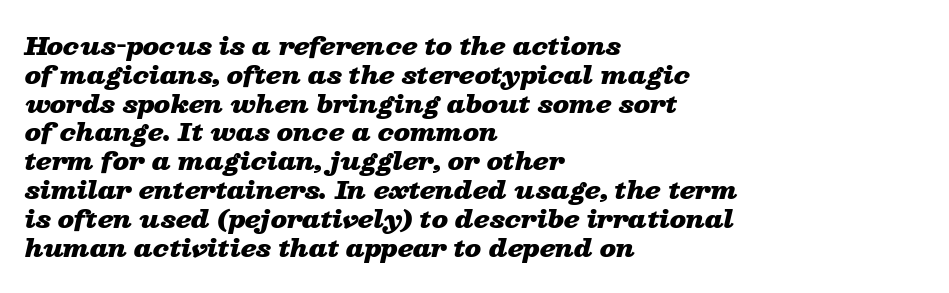
Q: Is the text bold? A: Yes.
Q: Is the text italic (slanted)? A: Yes, it leans right by about 13 degrees.
Q: Is the text underlined? A: No.
Q: How is the paragraph aligned? A: Left-aligned.
Q: Is the spacing between letters normal or unusually wide? A: Normal.
